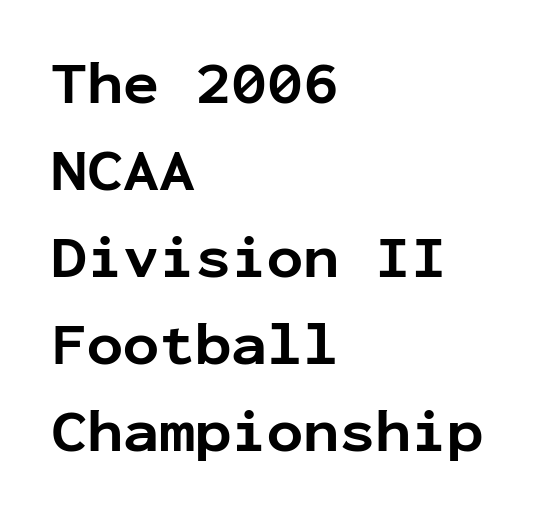
The image shows 60 px bold sans-serif type, upright, monospaced; set left-aligned, normal line spacing (1.45x), normal letter spacing, not underlined; low stroke contrast and a medium x-height.
